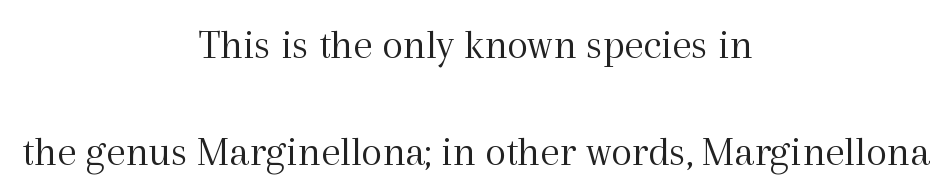
Character widths vary here, with narrow letters taking less room than wide ones. Small tapered or slab feet sit at the stroke ends, so this counts as serif. No italicization has been applied; the sample stays upright. The lines are spread far apart with generous leading. Layout note: lines centered. Weight class: somewhere from thin through regular.
